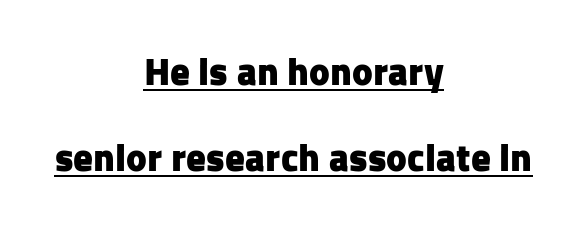
The image shows 39 px heavy sans-serif type, upright; set centered, loose line spacing (2.21x), normal letter spacing, underlined; low stroke contrast and a medium x-height.
